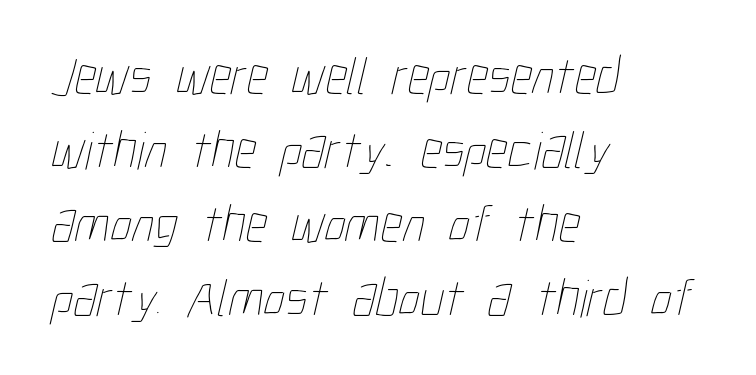
Q: Is the text bold? A: No.
Q: Is the text underlined? A: No.
Q: How is the paragraph aligned? A: Left-aligned.
Q: Is the spacing between letters normal or unusually wide? A: Normal.
Q: Is the spacing between lines tight, normal or loose? A: Normal.
Q: Width (condensed, normal, or wide)? A: Condensed.
Q: Stroke contrast? A: Low.
Q: x-height? A: Medium.
Q: Monospaced? A: No.
